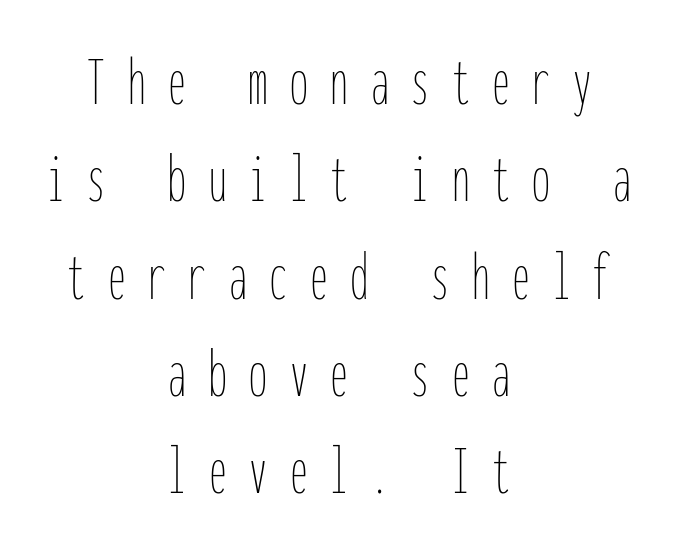
The image shows 71 px thin, condensed type, upright, monospaced; set centered, normal line spacing (1.37x), unusually wide letter spacing (+0.32 em), not underlined; low stroke contrast and a medium x-height.
